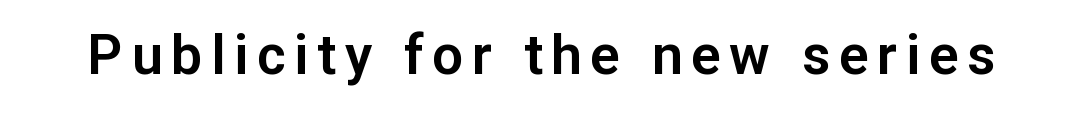
The image shows 55 px sans-serif type, upright; set not underlined; low stroke contrast and a medium x-height.
